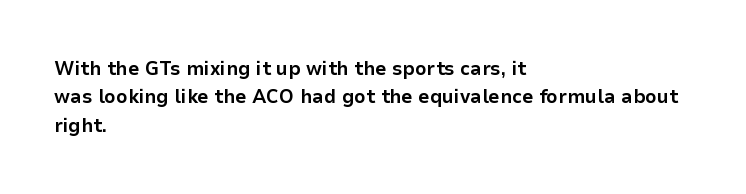
Q: Is the text bold? A: Yes.
Q: Is the text italic (slanted)? A: No, it is upright.
Q: Is the text underlined? A: No.
Q: How is the paragraph aligned? A: Left-aligned.
Q: Is the spacing between letters normal or unusually wide? A: Normal.
Q: Is the spacing between lines tight, normal or loose? A: Normal.
